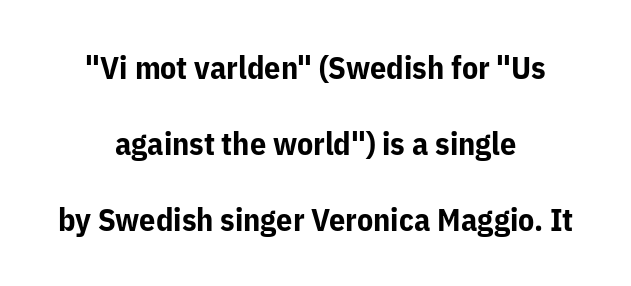
The image shows 32 px bold sans-serif type, upright; set centered, loose line spacing (2.37x), normal letter spacing, not underlined; low stroke contrast and a medium x-height.
